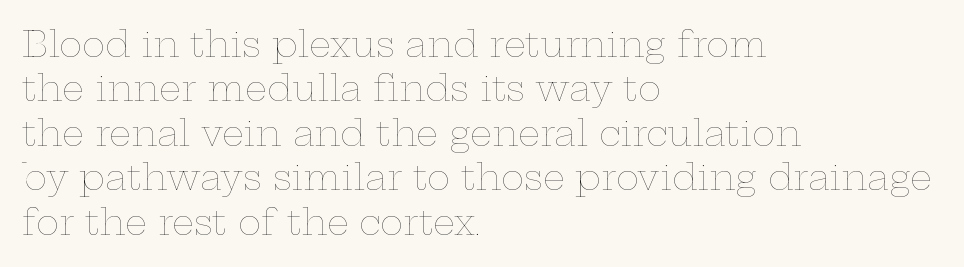
{"italic": "no", "bold": "no", "weight": "thin", "width": "wide", "stroke_contrast": "low", "x_height": "medium", "monospaced": "no", "underline": "no", "align": "left", "line_spacing": "normal", "line_spacing_ratio": 1.27, "letter_spacing": "normal", "letter_spacing_em": 0.0, "glyph_px": 35}
